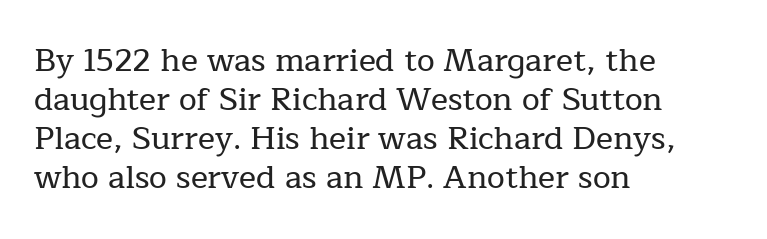
Leftover space on each line is placed entirely after the last word. A typesetter would call this proportional, since set widths differ per character. Inter-character spacing is left at the font's built-in metrics. Small tapered or slab feet sit at the stroke ends, so this counts as serif. The space beneath each line is pristine and unruled.
